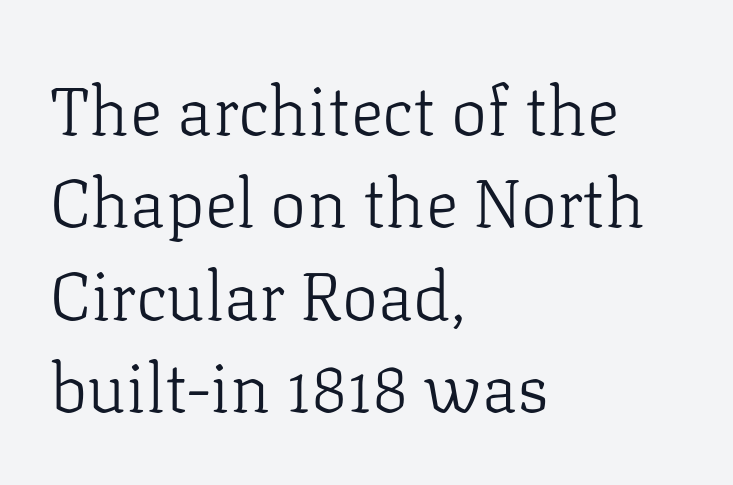
Q: Is the text bold? A: No.
Q: Is the text italic (slanted)? A: No, it is upright.
Q: Is the typeface a serif or a sans-serif typeface? A: Serif.
Q: Is the text underlined? A: No.
Q: How is the paragraph aligned? A: Left-aligned.
Q: Is the spacing between letters normal or unusually wide? A: Normal.
Q: Is the spacing between lines tight, normal or loose? A: Normal.
Q: Width (condensed, normal, or wide)? A: Normal.
Q: Stroke contrast? A: Low.
Q: x-height? A: Medium.
Q: Monospaced? A: No.
